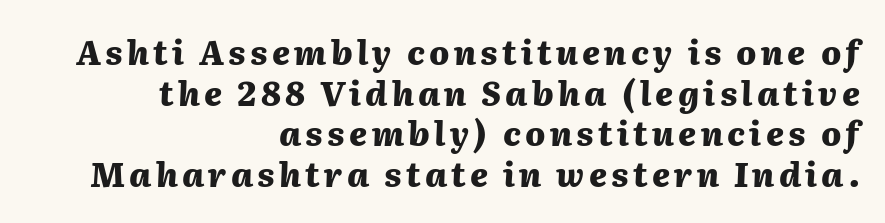
The image shows 33 px heavy type, italic (leaning right); set right-aligned, line spacing 1.23x, not underlined; medium stroke contrast and a medium x-height.
